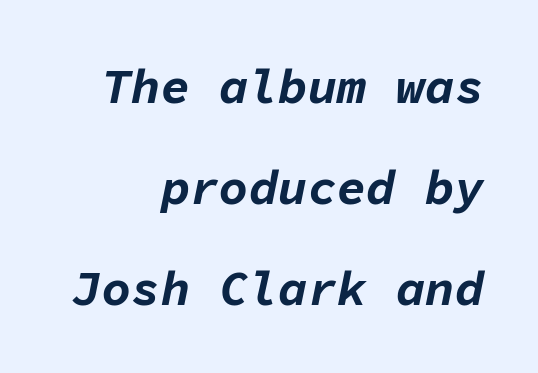
Baseline-to-baseline distance is far greater than the letter height. On the weight axis this lands at bold, roughly 700. Words appear dense and cohesive because spacing is normal. The passage shown is typed in a monospace face where columns stay perfectly aligned. The specimen reads as italic at a glance. The lines in this sample share a right terminus and differ only in where they begin.
